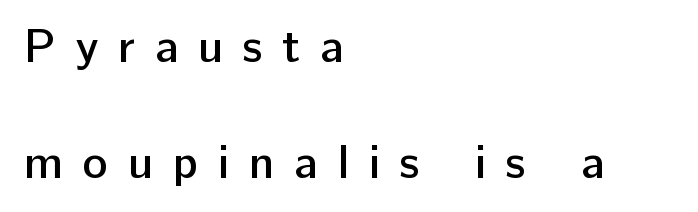
This is roman type, the default non-slanted kind. Serifs: no, the terminals of the letterforms are clean. In terms of weight, the rendering is demibold, just under bold. The space beneath each line is pristine and unruled. The rendering anchors every line to the left-hand side.
